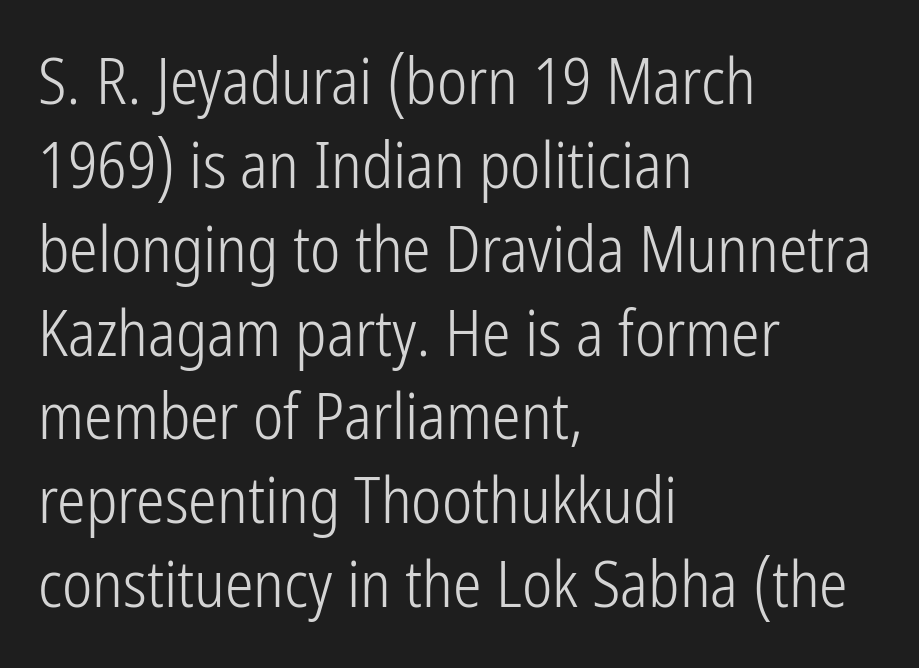
The image shows 64 px light, condensed sans-serif type, upright; set left-aligned, normal line spacing (1.31x), normal letter spacing, not underlined; low stroke contrast and a medium x-height.
